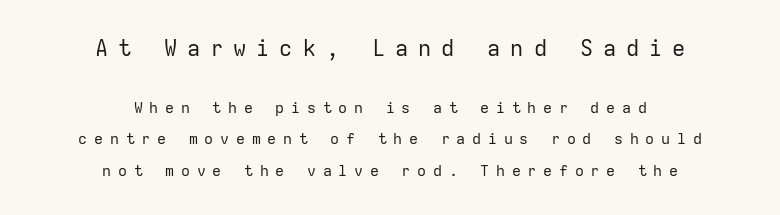
Q: Is the text bold? A: No.
Q: Is the text italic (slanted)? A: No, it is upright.
Q: Is the text underlined? A: No.
Q: How is the paragraph aligned? A: Centered.
Q: Is the spacing between letters normal or unusually wide? A: Unusually wide.
Q: Is the spacing between lines tight, normal or loose? A: Loose.
Q: Which block of text is set in a larger size, the first (top) or the second (bottom)? A: The first (top) one.
